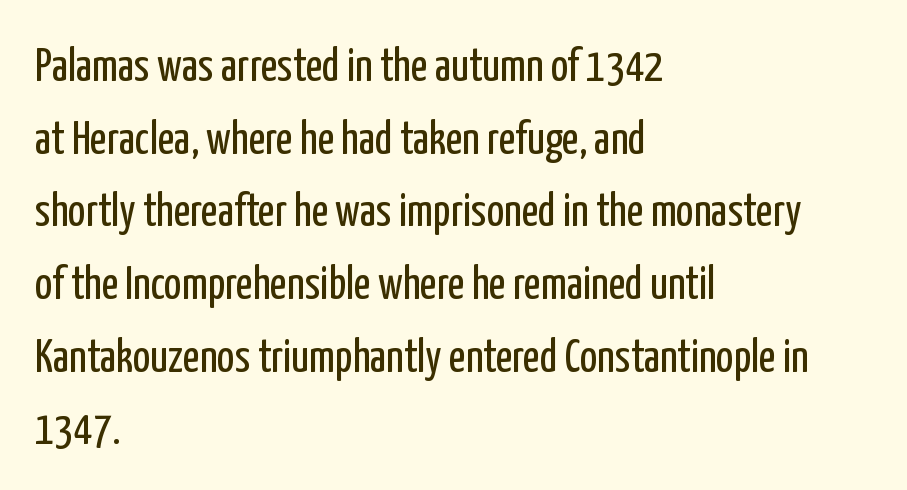
{"serif": "no", "italic": "no", "bold": "no", "weight": "regular", "width": "condensed", "stroke_contrast": "low", "x_height": "medium", "monospaced": "no", "underline": "no", "align": "left", "line_spacing": "normal", "line_spacing_ratio": 1.58, "letter_spacing": "normal", "letter_spacing_em": 0.0, "glyph_px": 46}
